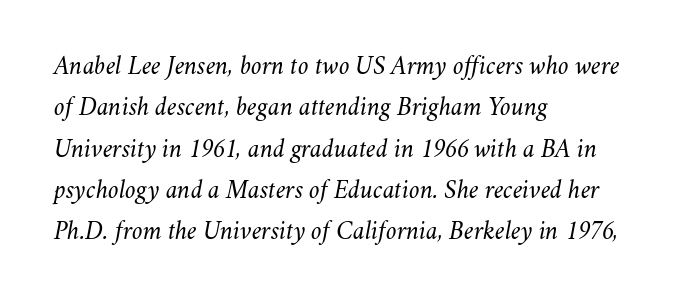
Q: Is the text bold? A: No.
Q: Is the text italic (slanted)? A: Yes, it leans right by about 11 degrees.
Q: Is the text underlined? A: No.
Q: How is the paragraph aligned? A: Left-aligned.
Q: Is the spacing between letters normal or unusually wide? A: Normal.
Q: Is the spacing between lines tight, normal or loose? A: Normal.
